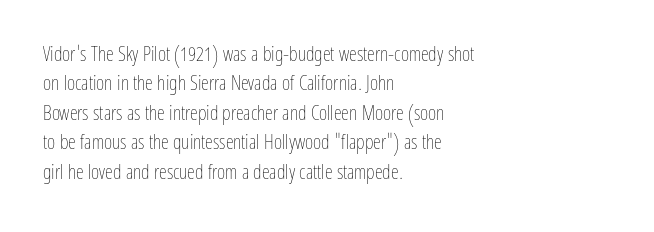
Look at the tracking — it's just the regular setting, nothing added. This sample keeps an unexceptional amount of space between lines. A typesetter would mark this as roman, not italic. Each row of text sits above clean, open space. Ink coverage per letter is moderate at most. This rendering uses left alignment, leaving the right contour irregular.
